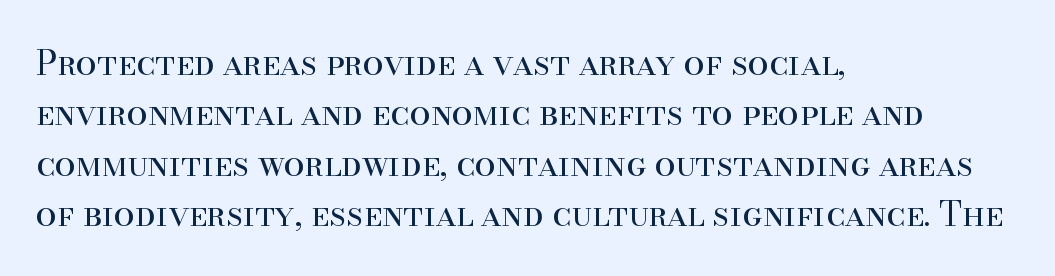
Horizontally, the lines are justified to the leading edge only. Is there much room between lines? A standard amount, neither cramped nor airy. Think of a printed novel: that variable character pitch is what you see here. Standard letterfit; no display-style spreading of the glyphs. The foot of each line stays bare and open. This reads as an unemphasized weight, regular at the heaviest.
